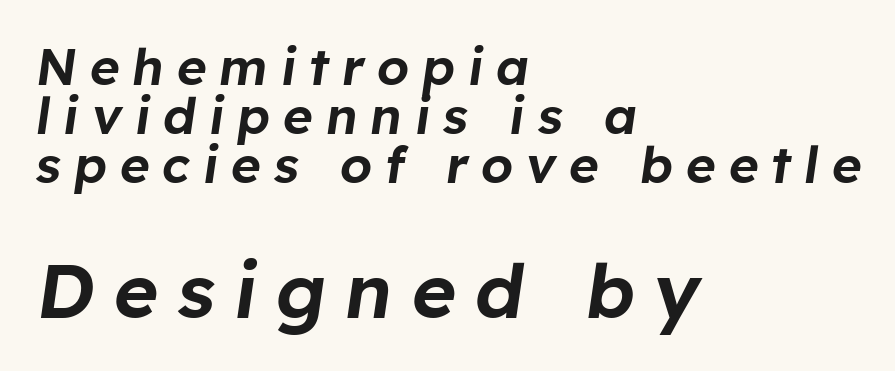
Here the designer chose a conventional face with non-uniform glyph widths. There's an unmistakable incline to the writing here. Notice how the passage keeps a crisp vertical edge on the left only. Closely set lines give the paragraph a compact silhouette.
